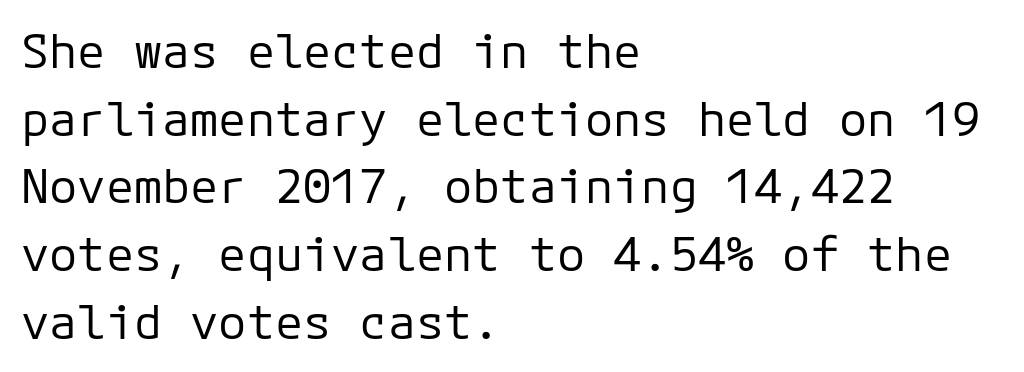
{"serif": "no", "italic": "no", "bold": "no", "weight": "regular", "width": "normal", "stroke_contrast": "low", "x_height": "medium", "monospaced": "yes", "underline": "no", "align": "left", "line_spacing": "normal", "line_spacing_ratio": 1.44, "letter_spacing": "normal", "letter_spacing_em": 0.0, "glyph_px": 47}
